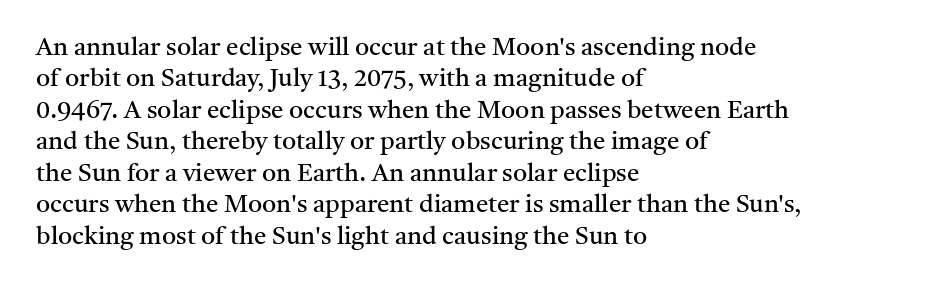
{"italic": "no", "bold": "no", "underline": "no", "align": "left", "line_spacing": "normal", "line_spacing_ratio": 1.26, "letter_spacing": "normal", "letter_spacing_em": 0.0, "glyph_px": 25}
